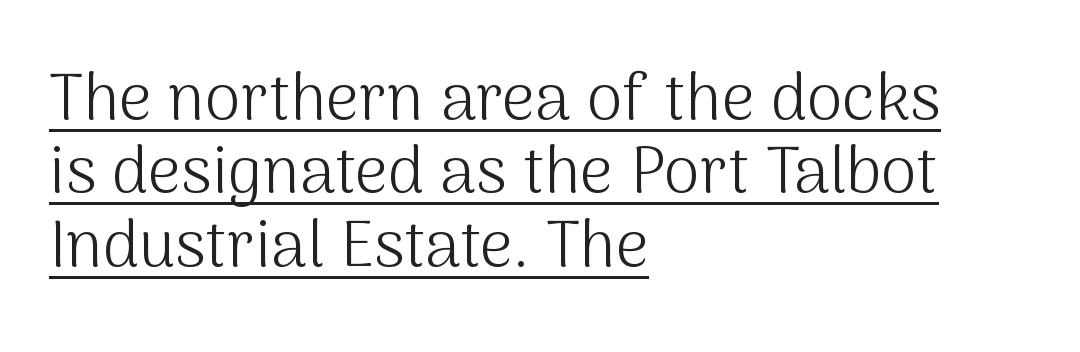
The passage shown is typed in a proportional face where columns would drift. Looks like someone drew a line under every word here. These glyphs show unthickened strokes, regular width or finer. Does the leading feel generous? Not at all — it's pinched. Upright lettering throughout. This sample uses plain, unmodified letter spacing.
